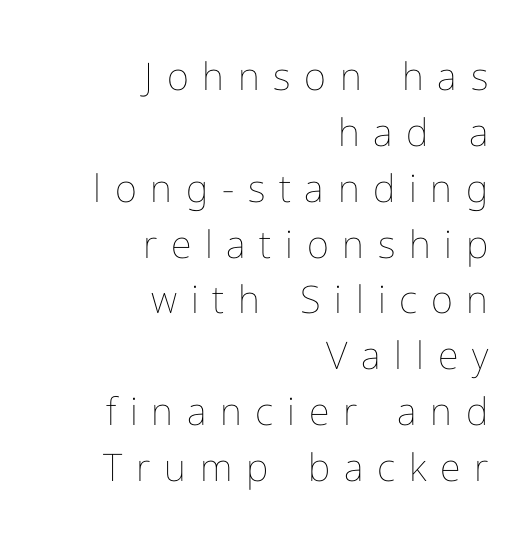
Q: Is the text bold? A: No.
Q: Is the text italic (slanted)? A: No, it is upright.
Q: Is the text underlined? A: No.
Q: How is the paragraph aligned? A: Right-aligned.
Q: Is the spacing between letters normal or unusually wide? A: Unusually wide.
Q: Is the spacing between lines tight, normal or loose? A: Normal.
Q: Width (condensed, normal, or wide)? A: Normal.
Q: Stroke contrast? A: Low.
Q: x-height? A: Medium.
Q: Monospaced? A: No.
